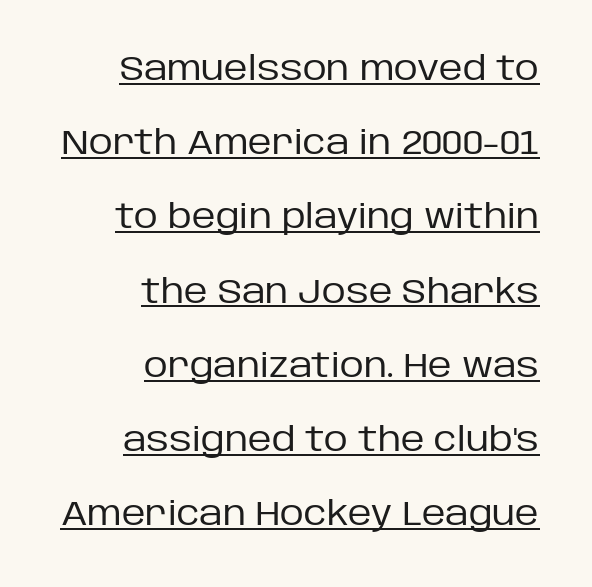
Inter-character spacing is left at the font's built-in metrics. Each letter keeps its own natural width here, so spacing adapts to shape. Upright lettering throughout. The compositor pushed each line to the right boundary. You can see a thin bar hugging the bottom of the glyphs. Nope, no serifs anywhere on these letters.
